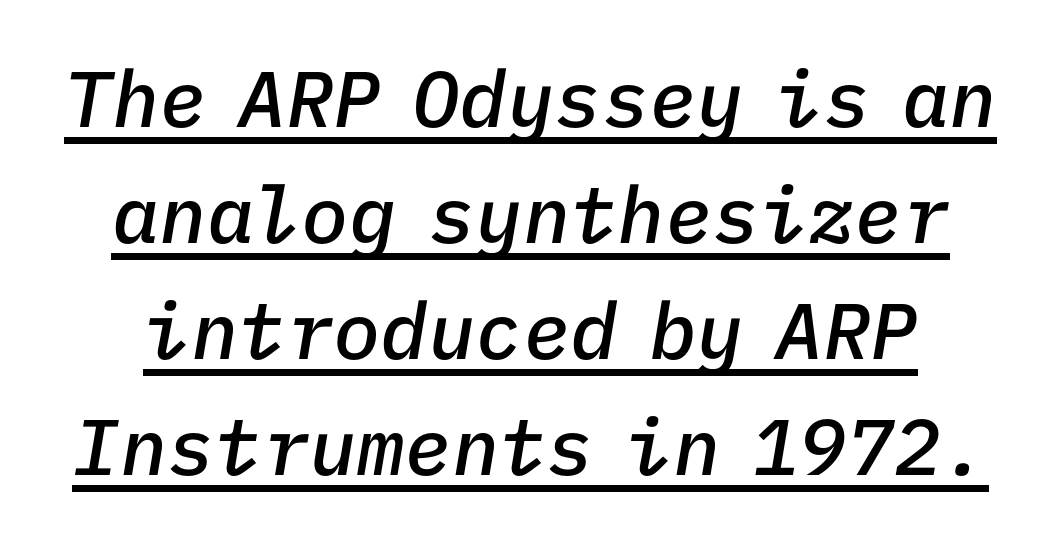
{"italic": "yes", "lean": "right", "slant_degrees": 9, "bold": "semi", "weight": "semibold", "width": "normal", "stroke_contrast": "low", "x_height": "medium", "monospaced": "yes", "underline": "yes", "line_spacing": "normal", "line_spacing_ratio": 1.47, "letter_spacing": "normal", "letter_spacing_em": 0.0, "glyph_px": 79}
